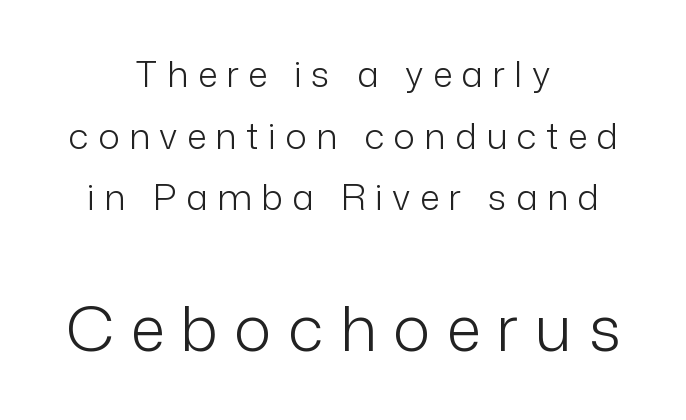
The paragraph has two soft edges and a firm central axis. The second block has been scaled up relative to the first. What kind of face is this? One without serifs — a sans. The space directly below the letters is spotless. Character widths vary here, with narrow letters taking less room than wide ones. You could only call the tracking loose — the letters float apart.
